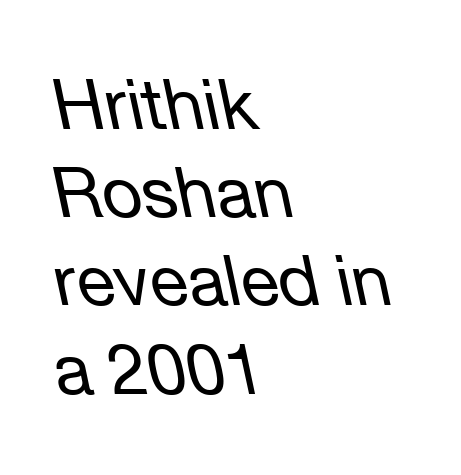
Q: Is the text bold? A: No.
Q: Is the text italic (slanted)? A: Yes, it leans left by about 12 degrees.
Q: Is the text underlined? A: No.
Q: How is the paragraph aligned? A: Left-aligned.
Q: Is the spacing between letters normal or unusually wide? A: Normal.
Q: Is the spacing between lines tight, normal or loose? A: Normal.
Q: Width (condensed, normal, or wide)? A: Normal.
Q: Stroke contrast? A: Low.
Q: x-height? A: Medium.
Q: Monospaced? A: No.
